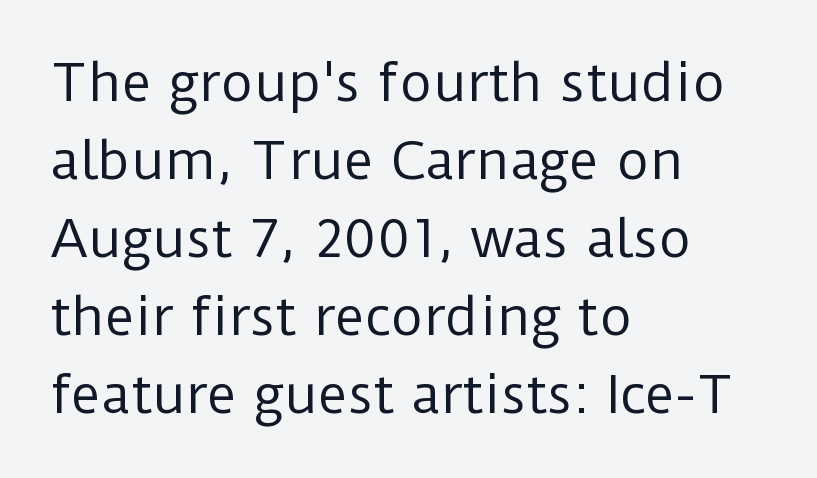
{"serif": "no", "italic": "no", "bold": "no", "weight": "regular", "width": "normal", "stroke_contrast": "low", "x_height": "medium", "monospaced": "no", "underline": "no", "align": "left", "line_spacing": "normal", "line_spacing_ratio": 1.53, "letter_spacing": "normal", "letter_spacing_em": 0.0, "glyph_px": 51}
